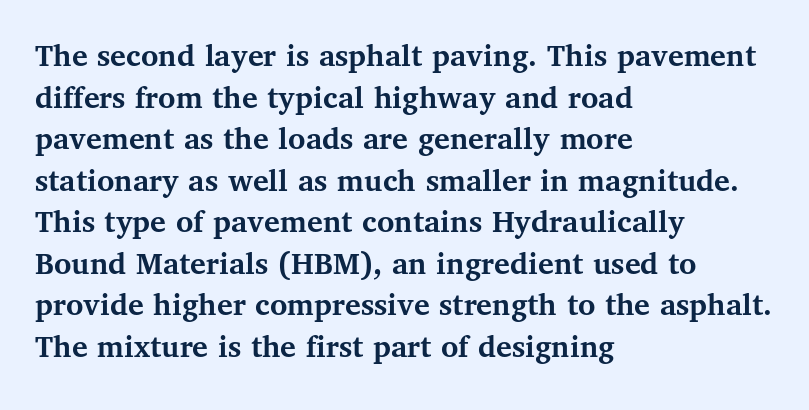
Q: Is the text bold? A: Yes.
Q: Is the text italic (slanted)? A: No, it is upright.
Q: Is the typeface a serif or a sans-serif typeface? A: Serif.
Q: Is the text underlined? A: No.
Q: How is the paragraph aligned? A: Left-aligned.
Q: Is the spacing between letters normal or unusually wide? A: Normal.
Q: Is the spacing between lines tight, normal or loose? A: Normal.
Q: Width (condensed, normal, or wide)? A: Normal.
Q: Stroke contrast? A: Medium.
Q: x-height? A: Medium.
Q: Monospaced? A: No.
